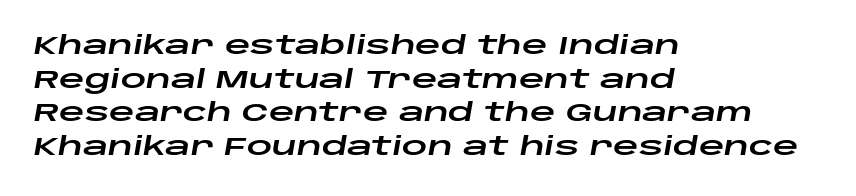
Q: Is the text italic (slanted)? A: Yes, it leans right by about 10 degrees.
Q: Is the text underlined? A: No.
Q: How is the paragraph aligned? A: Left-aligned.
Q: Is the spacing between letters normal or unusually wide? A: Normal.
Q: Is the spacing between lines tight, normal or loose? A: Normal.
